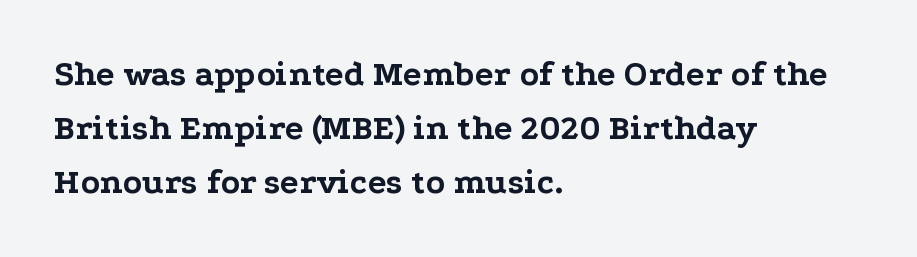
Q: Is the text bold? A: Yes.
Q: Is the text italic (slanted)? A: No, it is upright.
Q: Is the typeface a serif or a sans-serif typeface? A: Serif.
Q: Is the text underlined? A: No.
Q: How is the paragraph aligned? A: Left-aligned.
Q: Is the spacing between letters normal or unusually wide? A: Normal.
Q: Is the spacing between lines tight, normal or loose? A: Normal.
Q: Width (condensed, normal, or wide)? A: Wide.
Q: Stroke contrast? A: Low.
Q: x-height? A: Medium.
Q: Monospaced? A: No.
